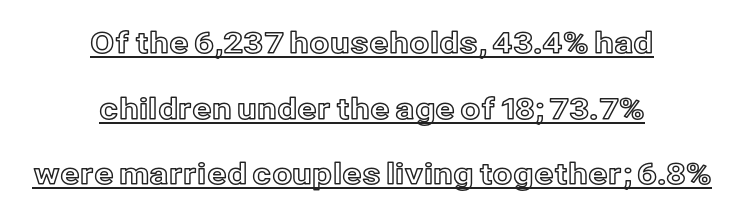
{"italic": "no", "width": "normal", "x_height": "medium", "monospaced": "no", "underline": "yes", "align": "center", "line_spacing": "loose", "line_spacing_ratio": 2.26, "letter_spacing": "normal", "letter_spacing_em": 0.0, "glyph_px": 29}
